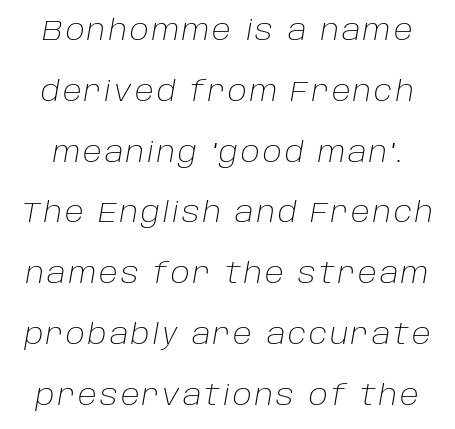
The image shows 28 px light type, italic (leaning right); set loose line spacing (2.17x), not underlined; low stroke contrast and a large x-height.
